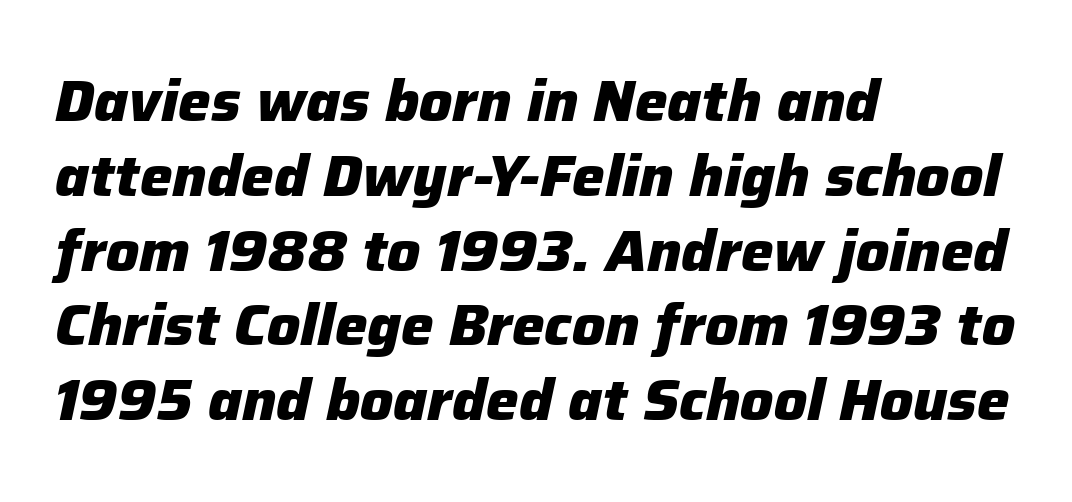
{"italic": "yes", "lean": "right", "slant_degrees": 12, "bold": "yes", "weight": "heavy", "width": "normal", "stroke_contrast": "low", "x_height": "medium", "monospaced": "no", "underline": "no", "align": "left", "line_spacing": "normal", "line_spacing_ratio": 1.29, "letter_spacing": "normal", "letter_spacing_em": 0.0, "glyph_px": 58}
